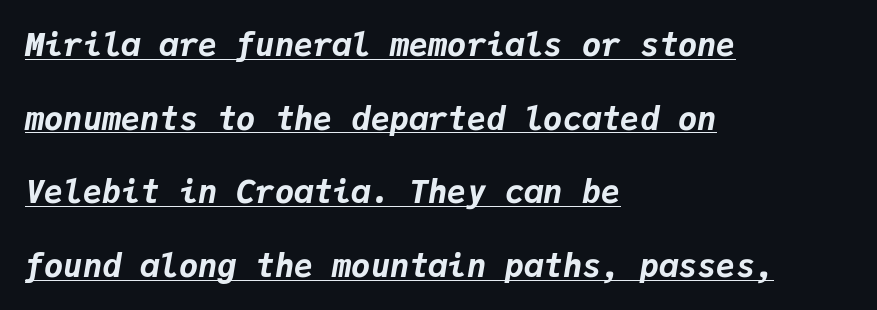
The image shows 32 px bold type, italic (leaning right), monospaced; set left-aligned, loose line spacing (2.3x), normal letter spacing, underlined; low stroke contrast and a medium x-height.
